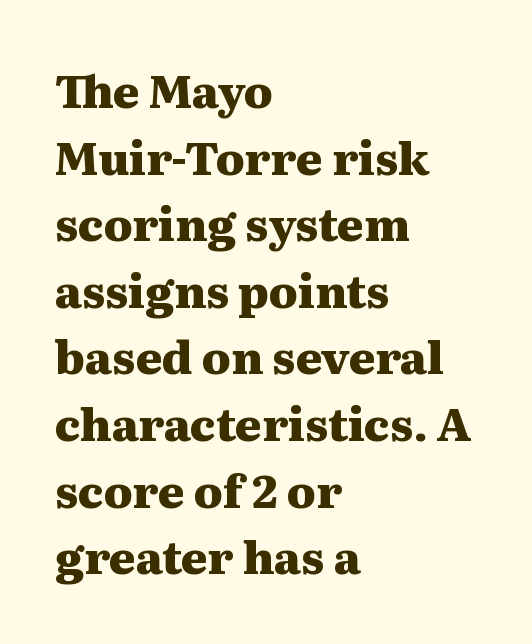
Do the characters align in a grid? No, the font is proportional. Check the space under the baseline: it is left empty. Designer's note — italics off, roman on. Standard letterfit; no display-style spreading of the glyphs.
